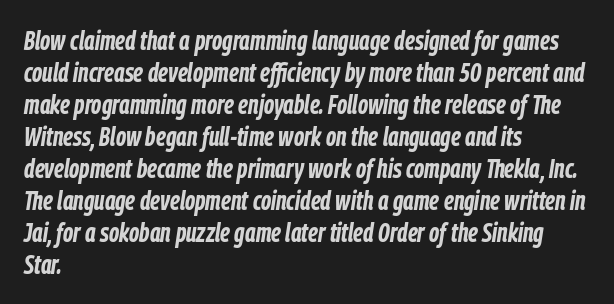
The image shows 26 px bold type, italic (leaning right); set left-aligned, line spacing 1.23x, normal letter spacing, not underlined.
